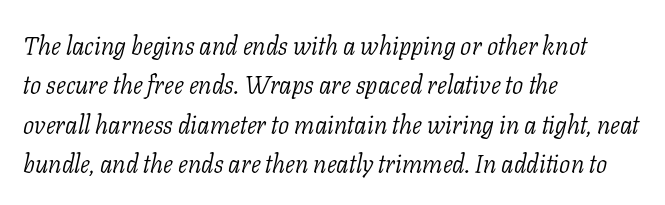
Q: Is the text bold? A: No.
Q: Is the text italic (slanted)? A: Yes, it leans right by about 11 degrees.
Q: Is the text underlined? A: No.
Q: How is the paragraph aligned? A: Left-aligned.
Q: Is the spacing between letters normal or unusually wide? A: Normal.
Q: Is the spacing between lines tight, normal or loose? A: Normal.
